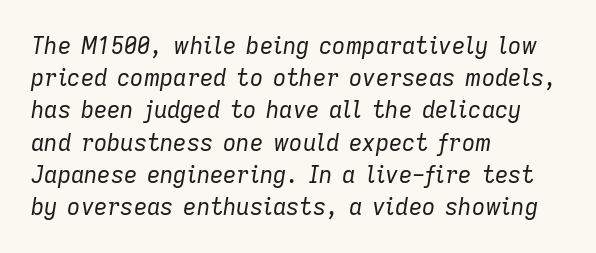
{"italic": "yes", "lean": "right", "slant_degrees": 9, "bold": "no", "underline": "no", "align": "left", "line_spacing": "normal", "line_spacing_ratio": 1.4, "letter_spacing": "normal", "letter_spacing_em": 0.0, "glyph_px": 23}
